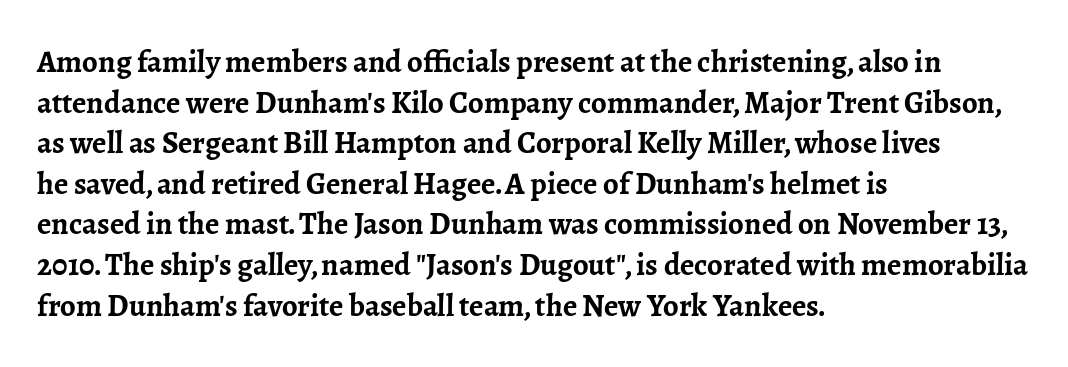
The face used here is rendered with its standard letterfit. What kind of face is this? One with serifs. Think of a printed novel: that variable character pitch is what you see here. The lettering stays uniformly vertical, giving the passage a roman look. These lines are set flush left with a ragged right edge.
